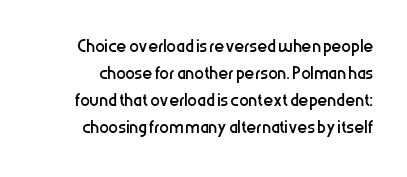
Q: Is the text bold? A: No.
Q: Is the text italic (slanted)? A: No, it is upright.
Q: Is the text underlined? A: No.
Q: Is the spacing between letters normal or unusually wide? A: Normal.
Q: Is the spacing between lines tight, normal or loose? A: Tight.
